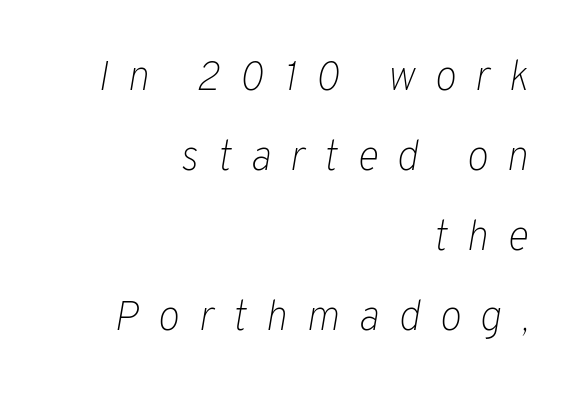
{"italic": "yes", "lean": "right", "slant_degrees": 10, "bold": "no", "weight": "light", "width": "normal", "stroke_contrast": "low", "x_height": "medium", "monospaced": "no", "underline": "no", "align": "right", "line_spacing": "loose", "line_spacing_ratio": 1.95, "letter_spacing": "wide", "letter_spacing_em": 0.47, "glyph_px": 41}
